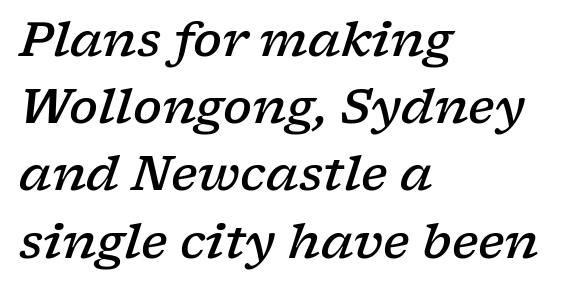
Letter spacing: default. Leftover space on each line is placed entirely after the last word. Slightly chunky letters — semibold, I'd say, not full bold. A typesetter would call this leading conventional body-copy spacing. The passage shown is typed in a proportional face where columns would drift. This sample uses a serif face.
